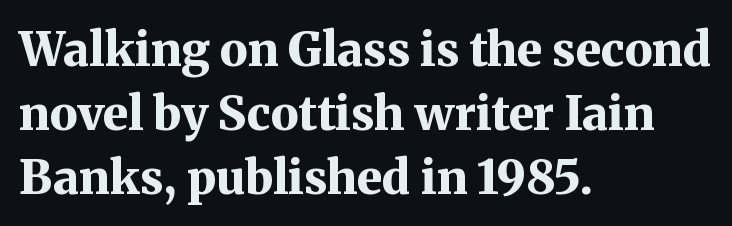
The paragraph has a hard left edge and a soft right edge. Notice how descenders clear the ascenders below comfortably — that's standard leading. Honestly, the letter spacing is just normal — you wouldn't notice it. The face used here is proportionally spaced, like ordinary book or web type. Descender tails drop into unmarked territory. Characters remain perfectly vertical along every line.
